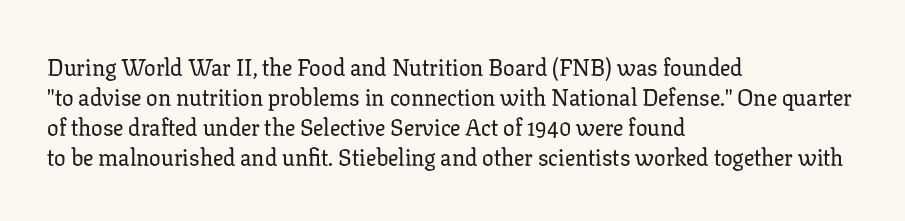
The image shows 23 px text type, upright; set left-aligned, normal line spacing (1.31x), normal letter spacing, not underlined.
